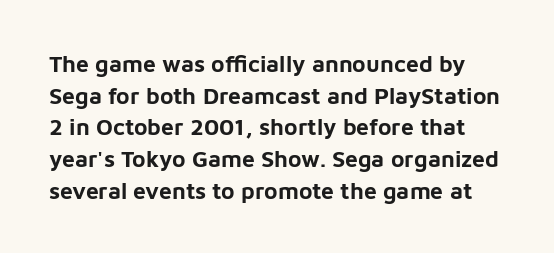
{"italic": "no", "bold": "yes", "underline": "no", "line_spacing": "normal", "line_spacing_ratio": 1.38, "letter_spacing": "normal", "letter_spacing_em": 0.0, "glyph_px": 23}
